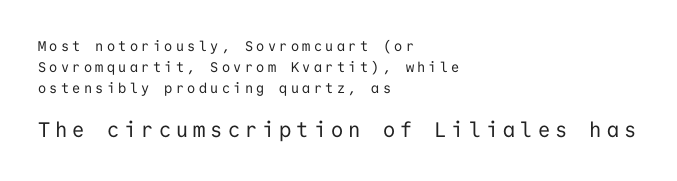
Clear beneath every line of the passage. Rows of type keep a routine distance in the vertical direction. The letters stand upright; this is a roman face. Where is the straight margin? On the left. Ink coverage per letter is moderate at most.
